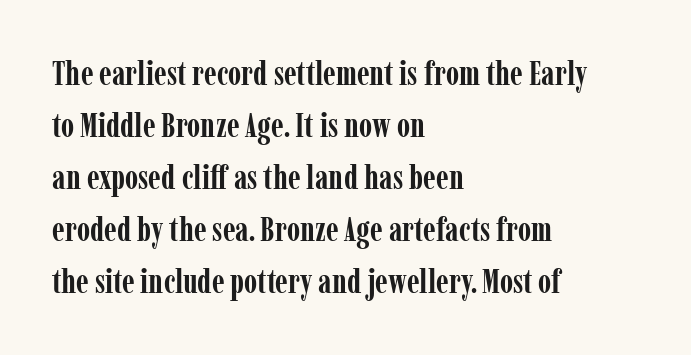
Italic: no, the glyphs are upright roman. Proportional: the letters do not fall into vertical columns. Compared with typical body copy, the letter spacing here is the same. The space between consecutive lines is moderate.
